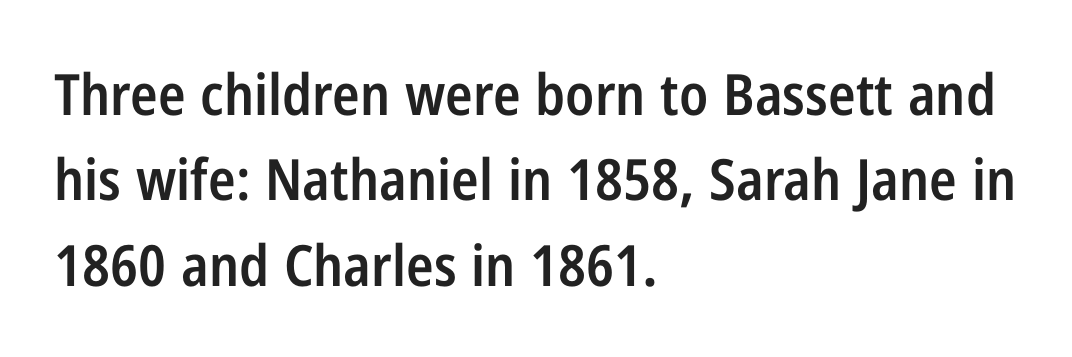
The image shows 57 px semibold, condensed sans-serif type, upright; set left-aligned, normal line spacing (1.5x), normal letter spacing, not underlined; low stroke contrast and a medium x-height.
